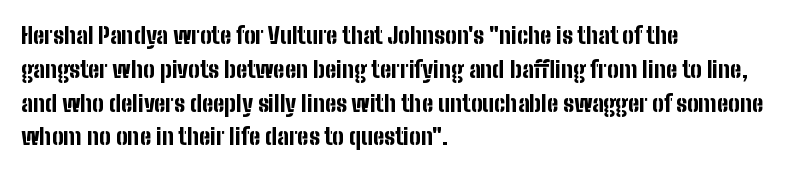
Bold? Absolutely — the strokes are thick and heavy. The setting favours the left margin, as ordinary paragraphs usually do. The font's upright variant was chosen for this text. A bare baseline throughout the passage. Vertical spacing — default.
